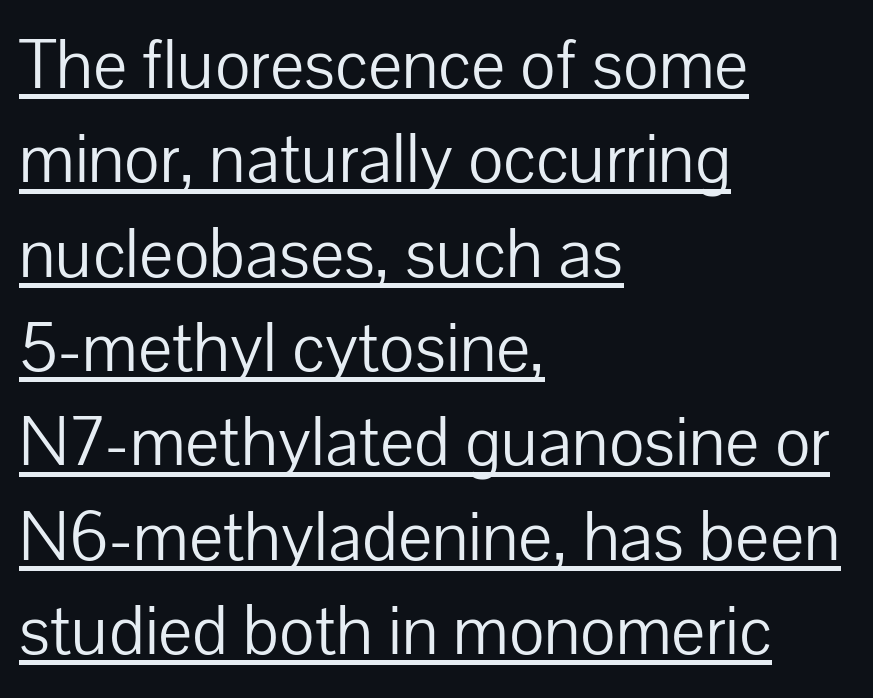
You can tell from the bare stems that sans-serif type was used. This sample has the flowing, uneven cadence of proportional lettering. Posture: upright roman. Leading: standard.
